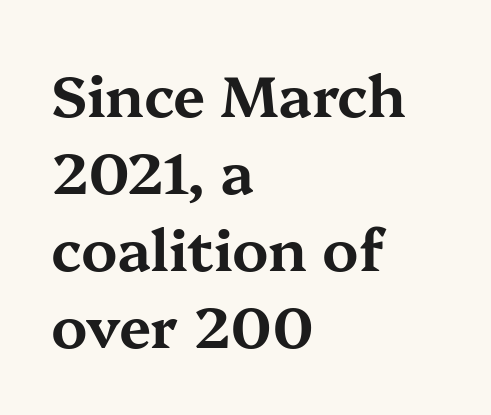
Honestly, the row spacing looks completely unremarkable. The rendering uses natural spacing where letterforms have individual widths. Spacing between characters is what you'd get straight out of the box. To sum up the face: it has serifs.
